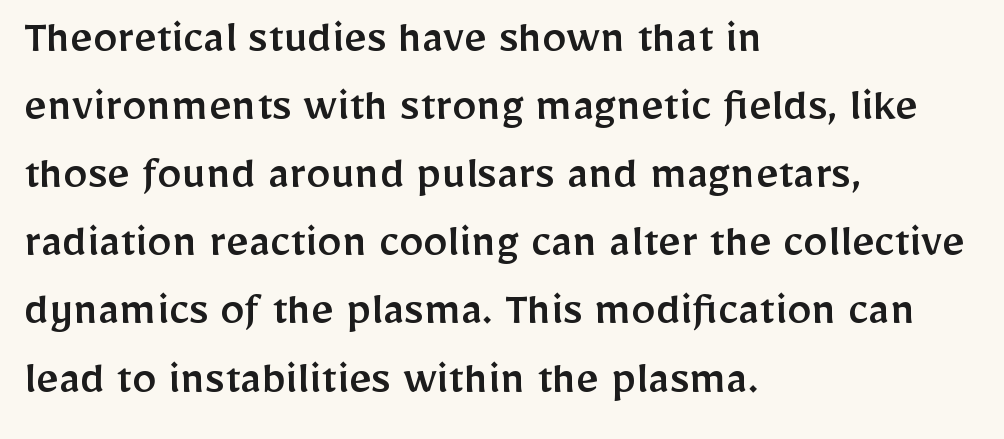
The image shows 49 px sans-serif type, upright; set left-aligned, normal line spacing (1.39x), normal letter spacing, not underlined; low stroke contrast and a medium x-height.
